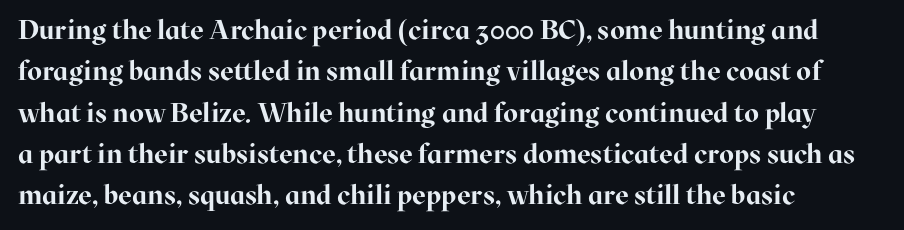
Q: Is the text bold? A: Yes.
Q: Is the text italic (slanted)? A: No, it is upright.
Q: Is the text underlined? A: No.
Q: How is the paragraph aligned? A: Left-aligned.
Q: Is the spacing between letters normal or unusually wide? A: Normal.
Q: Is the spacing between lines tight, normal or loose? A: Normal.
